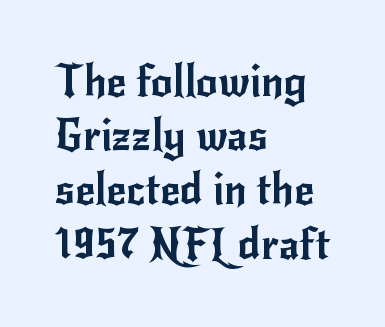
{"serif": "no", "italic": "no", "width": "normal", "stroke_contrast": "low", "x_height": "small", "monospaced": "no", "underline": "no", "align": "left", "line_spacing": "normal", "line_spacing_ratio": 1.26, "letter_spacing": "normal", "letter_spacing_em": 0.0, "glyph_px": 43}
